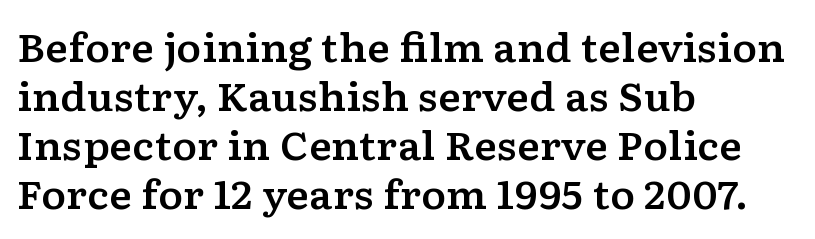
The image shows 38 px wide serif type, upright; set left-aligned, normal line spacing (1.29x), normal letter spacing, not underlined; low stroke contrast and a medium x-height.
